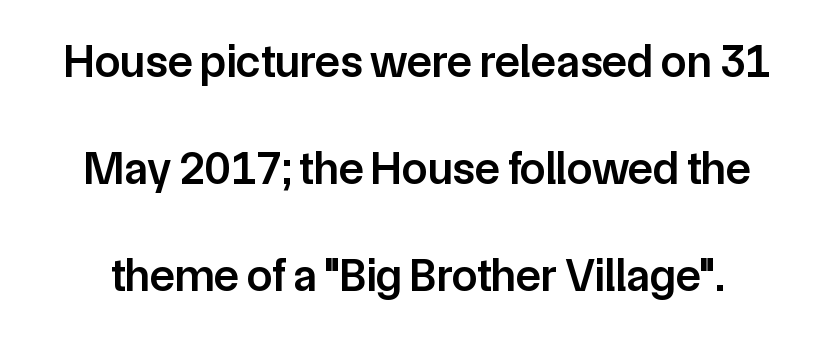
{"serif": "no", "italic": "no", "bold": "semi", "weight": "semibold", "width": "normal", "stroke_contrast": "low", "x_height": "medium", "monospaced": "no", "underline": "no", "line_spacing": "loose", "line_spacing_ratio": 2.33, "letter_spacing": "normal", "letter_spacing_em": 0.0, "glyph_px": 46}
